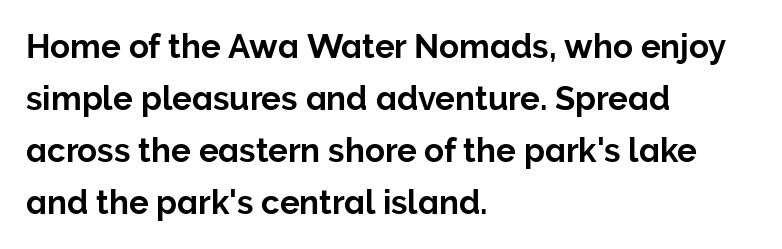
{"serif": "no", "italic": "no", "width": "normal", "stroke_contrast": "low", "x_height": "medium", "monospaced": "no", "underline": "no", "align": "left", "line_spacing": "normal", "line_spacing_ratio": 1.58, "letter_spacing": "normal", "letter_spacing_em": 0.0, "glyph_px": 33}
